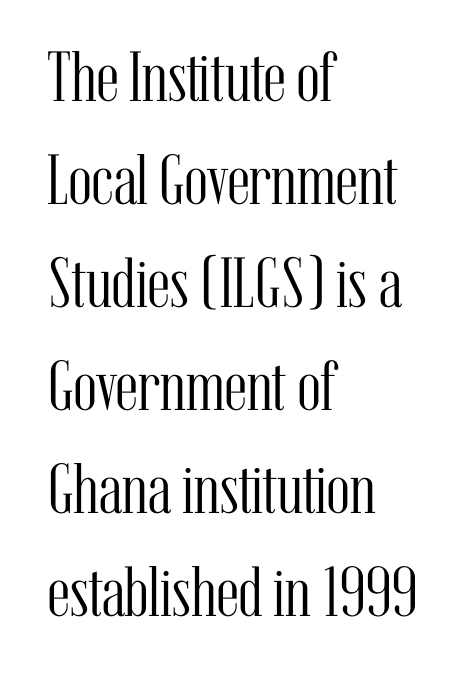
The letters look calm and open, with moderate or lighter stems. The rendering keeps characters at their native spacing. The letters advance in unequal steps, a hallmark of proportional type. The words here are not underlined. This is serif lettering, the kind often seen in printed books.
